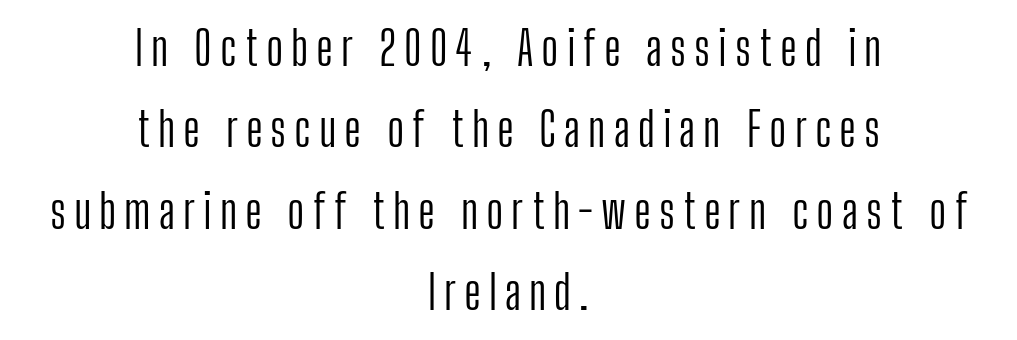
Q: Is the text bold? A: No.
Q: Is the text italic (slanted)? A: No, it is upright.
Q: Is the typeface a serif or a sans-serif typeface? A: Sans-serif.
Q: Is the text underlined? A: No.
Q: How is the paragraph aligned? A: Centered.
Q: Width (condensed, normal, or wide)? A: Condensed.
Q: Stroke contrast? A: Low.
Q: x-height? A: Medium.
Q: Monospaced? A: No.
